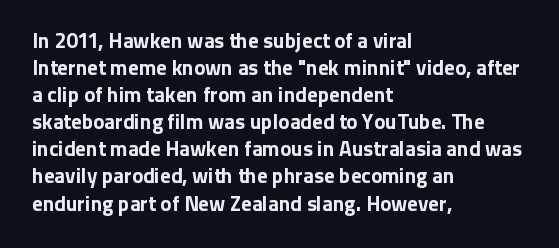
The space directly below the letters is spotless. In terms of leading, this rendering sits right in the middle. Notice how the stems are strictly vertical — no italics here. Honestly, the letter spacing is just normal — you wouldn't notice it. Typesetter's note: full bold, strokes at maximum text heaviness.
